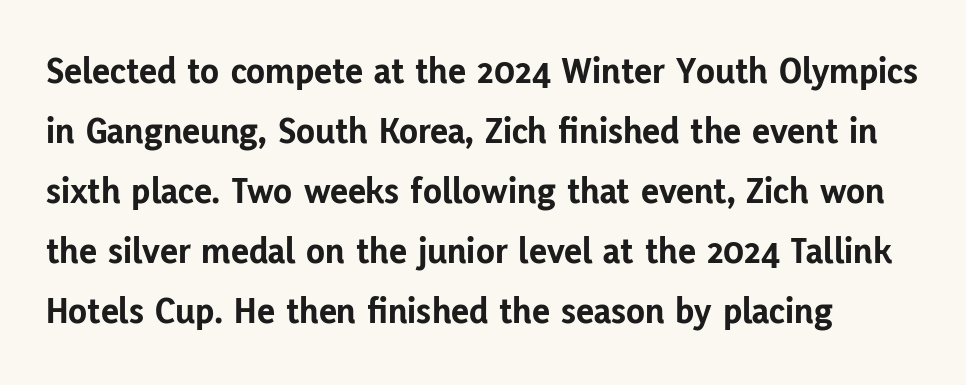
{"serif": "no", "italic": "no", "bold": "yes", "weight": "bold", "width": "normal", "stroke_contrast": "low", "x_height": "medium", "monospaced": "no", "underline": "no", "align": "left", "line_spacing": "normal", "line_spacing_ratio": 1.58, "letter_spacing": "normal", "letter_spacing_em": 0.0, "glyph_px": 38}
